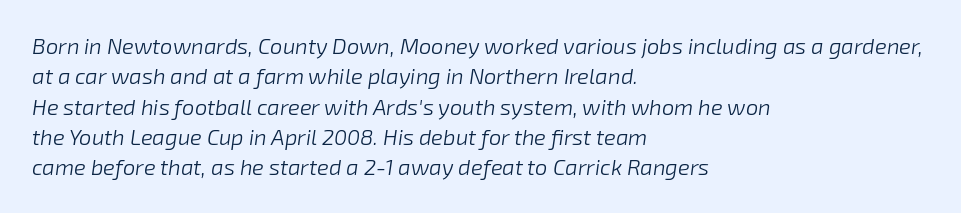
Q: Is the text bold? A: No.
Q: Is the text italic (slanted)? A: Yes, it leans right by about 8 degrees.
Q: Is the text underlined? A: No.
Q: How is the paragraph aligned? A: Left-aligned.
Q: Is the spacing between letters normal or unusually wide? A: Normal.
Q: Is the spacing between lines tight, normal or loose? A: Normal.
